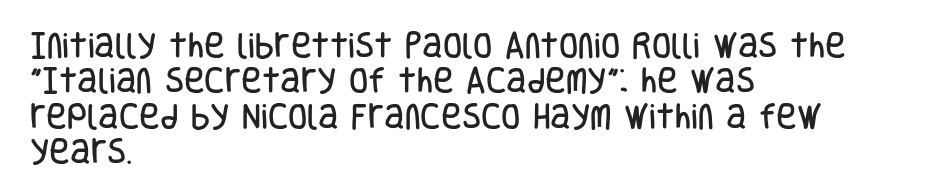
The image shows 28 px condensed sans-serif type, upright; set left-aligned, normal line spacing (1.26x), normal letter spacing, not underlined; low stroke contrast and a large x-height.
